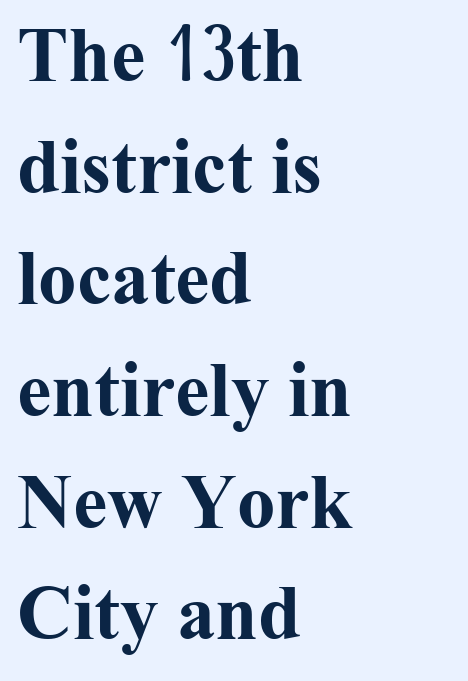
Typesetter's note: full bold, strokes at maximum text heaviness. The letters stand upright; this is a roman face. These lines are composed in type with serifs. Note the varied advance widths — an 'i' is clearly narrower than an 'm'. Nobody touched the tracking dial on this one. Descenders hang freely into open space.
